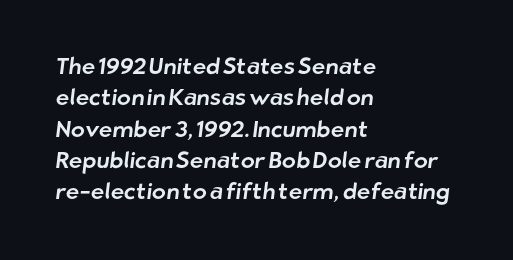
{"underline": "no", "align": "left", "line_spacing": "normal", "line_spacing_ratio": 1.36, "letter_spacing": "normal", "letter_spacing_em": 0.0, "glyph_px": 23}
